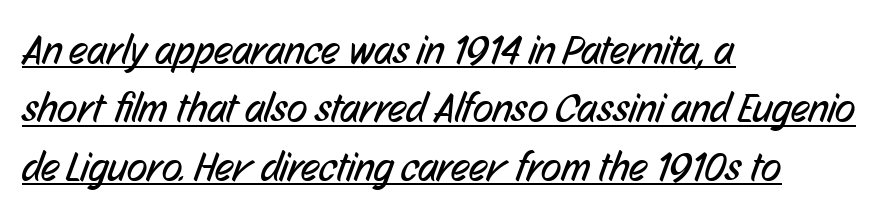
Each line of the rendering has a horizontal stroke beneath the glyphs. The paragraph shown leans on its left margin. Does extra space separate the letters? No, they use regular spacing. Normally led — the rows are evenly, conventionally spaced. These lines are rendered in a variable-pitch font.
